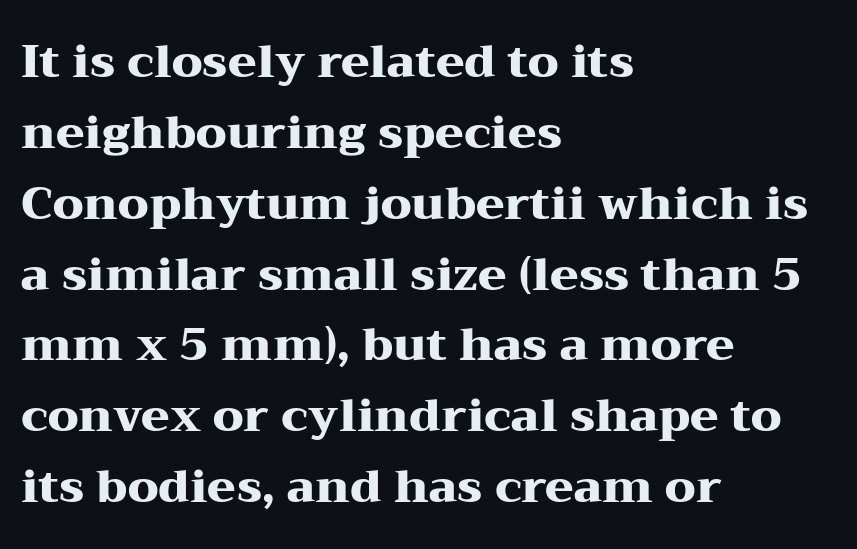
Q: Is the text bold? A: Yes.
Q: Is the text italic (slanted)? A: No, it is upright.
Q: Is the typeface a serif or a sans-serif typeface? A: Serif.
Q: Is the text underlined? A: No.
Q: How is the paragraph aligned? A: Left-aligned.
Q: Is the spacing between letters normal or unusually wide? A: Normal.
Q: Is the spacing between lines tight, normal or loose? A: Normal.
Q: Width (condensed, normal, or wide)? A: Wide.
Q: Stroke contrast? A: Medium.
Q: x-height? A: Medium.
Q: Monospaced? A: No.
